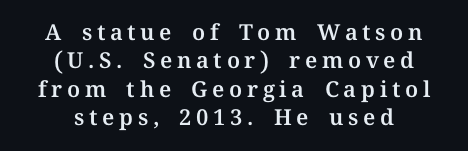
Q: Is the text italic (slanted)? A: No, it is upright.
Q: Is the text underlined? A: No.
Q: How is the paragraph aligned? A: Centered.
Q: Is the spacing between letters normal or unusually wide? A: Unusually wide.
Q: Is the spacing between lines tight, normal or loose? A: Normal.
